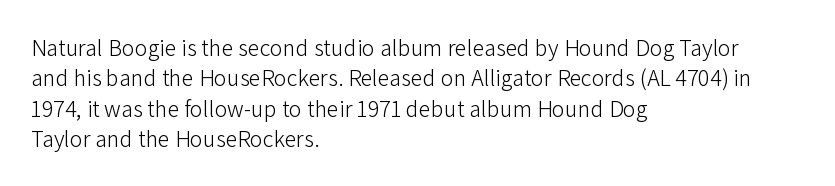
The image shows 24 px text type, upright; set left-aligned, normal line spacing (1.27x), normal letter spacing, not underlined.
